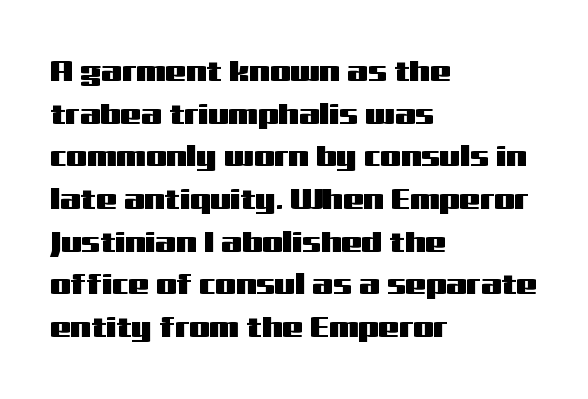
Students, observe: this is what conventionally led text looks like. Typeset ragged right — the left edge is the straight one. There is no visible air inserted between adjacent glyphs. A roman cut, with each character standing at attention. Underline: absent. The rendering uses natural spacing where letterforms have individual widths.
